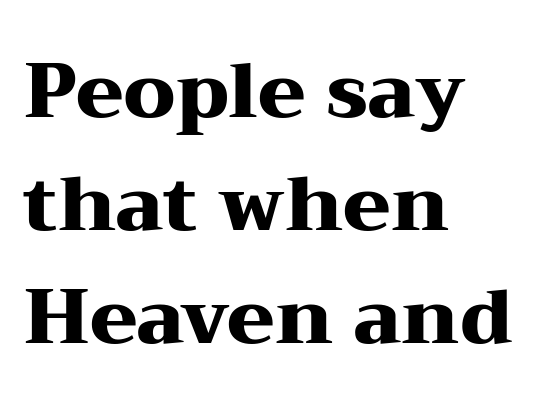
{"serif": "yes", "italic": "no", "bold": "yes", "weight": "heavy", "width": "wide", "stroke_contrast": "medium", "x_height": "medium", "monospaced": "no", "underline": "no", "align": "left", "line_spacing": "normal", "line_spacing_ratio": 1.47, "letter_spacing": "normal", "letter_spacing_em": 0.0, "glyph_px": 77}
